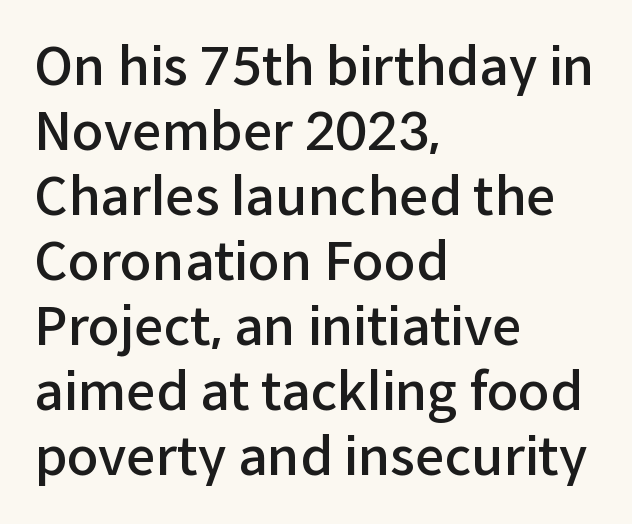
Q: Is the text bold? A: Semi-bold.
Q: Is the text italic (slanted)? A: No, it is upright.
Q: Is the typeface a serif or a sans-serif typeface? A: Sans-serif.
Q: Is the text underlined? A: No.
Q: How is the paragraph aligned? A: Left-aligned.
Q: Is the spacing between letters normal or unusually wide? A: Normal.
Q: Is the spacing between lines tight, normal or loose? A: Normal.
Q: Width (condensed, normal, or wide)? A: Normal.
Q: Stroke contrast? A: Low.
Q: x-height? A: Medium.
Q: Monospaced? A: No.
